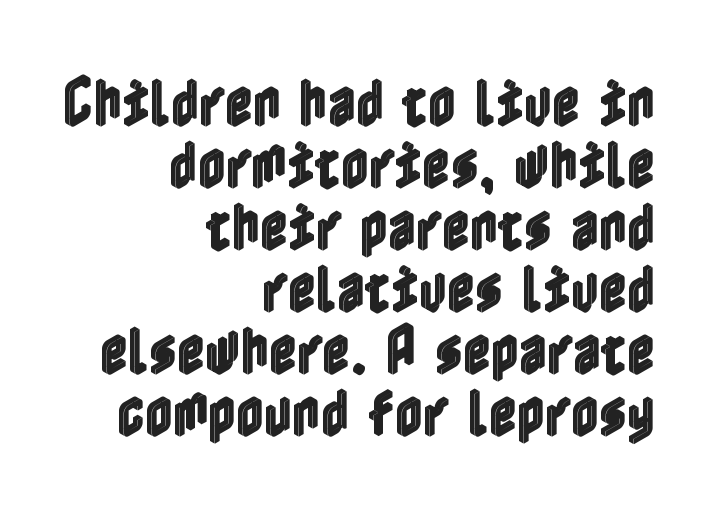
Type without underlining. You can tell it's not italic because the verticals are truly vertical. A flush-right, rag-left setting is used for this passage. Compared with typical paragraphs, the rows here are closer together.
